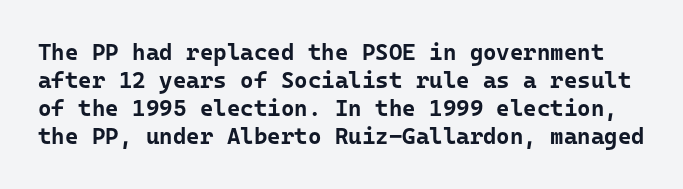
{"italic": "no", "bold": "yes", "underline": "no", "line_spacing_ratio": 1.22, "letter_spacing": "normal", "letter_spacing_em": 0.0, "glyph_px": 23}
